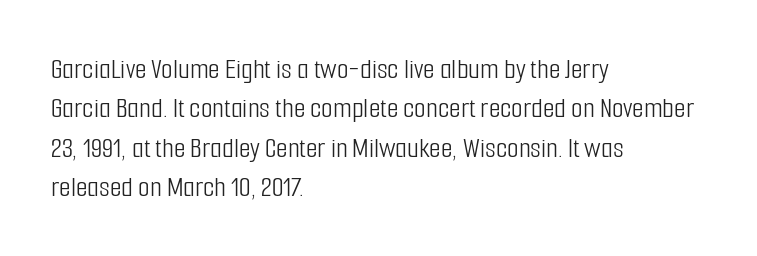
Q: Is the text bold? A: No.
Q: Is the text italic (slanted)? A: No, it is upright.
Q: Is the typeface a serif or a sans-serif typeface? A: Sans-serif.
Q: Is the text underlined? A: No.
Q: How is the paragraph aligned? A: Left-aligned.
Q: Is the spacing between letters normal or unusually wide? A: Normal.
Q: Is the spacing between lines tight, normal or loose? A: Normal.
Q: Width (condensed, normal, or wide)? A: Condensed.
Q: Stroke contrast? A: Low.
Q: x-height? A: Medium.
Q: Monospaced? A: No.
